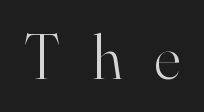
The image shows 64 px light serif type, upright; set unusually wide letter spacing (+0.49 em), not underlined; high stroke contrast and a small x-height.
